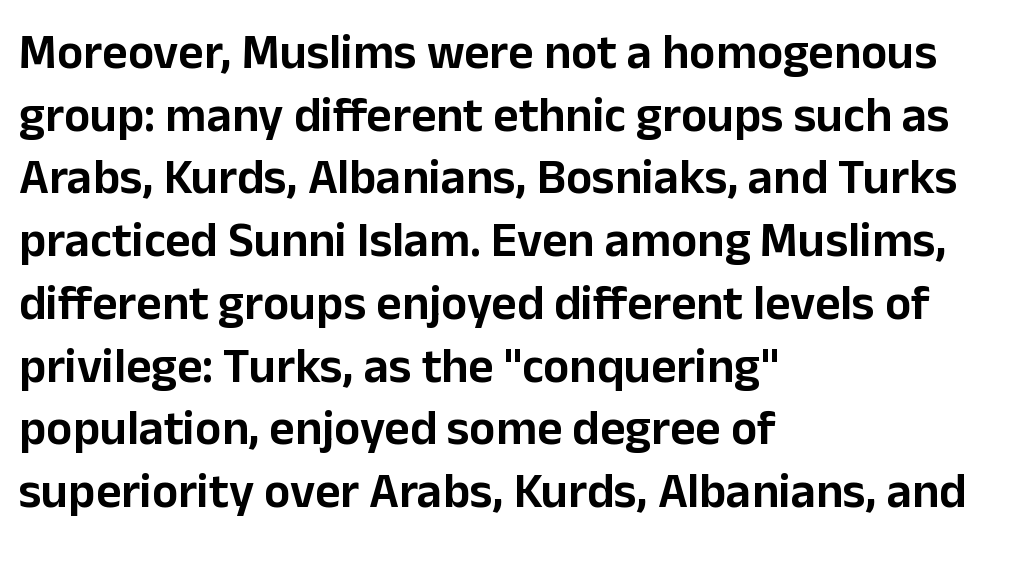
The image shows 49 px sans-serif type, upright; set left-aligned, normal line spacing (1.28x), normal letter spacing, not underlined; low stroke contrast and a medium x-height.
